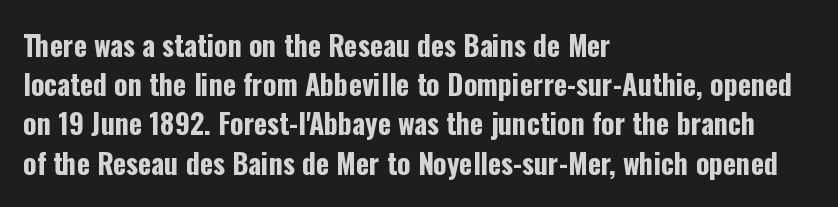
Q: Is the text bold? A: Yes.
Q: Is the text italic (slanted)? A: No, it is upright.
Q: Is the typeface a serif or a sans-serif typeface? A: Sans-serif.
Q: Is the text underlined? A: No.
Q: How is the paragraph aligned? A: Left-aligned.
Q: Is the spacing between letters normal or unusually wide? A: Normal.
Q: Is the spacing between lines tight, normal or loose? A: Normal.
Q: Width (condensed, normal, or wide)? A: Condensed.
Q: Stroke contrast? A: Low.
Q: x-height? A: Medium.
Q: Monospaced? A: No.
